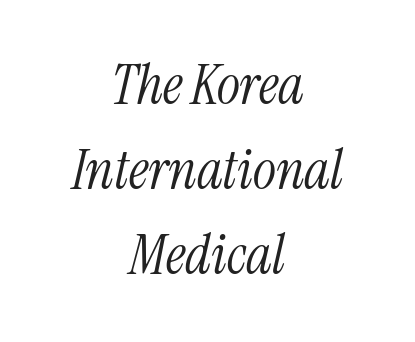
The image shows 55 px light, condensed serif type, italic (leaning right); set centered, normal line spacing (1.55x), normal letter spacing, not underlined; medium stroke contrast and a medium x-height.
